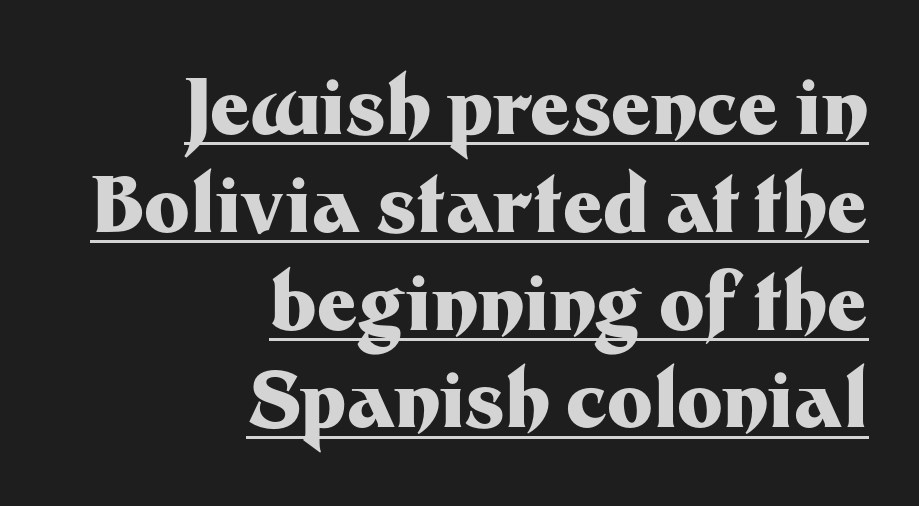
{"serif": "no", "italic": "no", "bold": "yes", "weight": "heavy", "width": "normal", "stroke_contrast": "medium", "x_height": "medium", "monospaced": "no", "underline": "yes", "align": "right", "line_spacing": "normal", "line_spacing_ratio": 1.27, "letter_spacing": "normal", "letter_spacing_em": 0.0, "glyph_px": 77}
